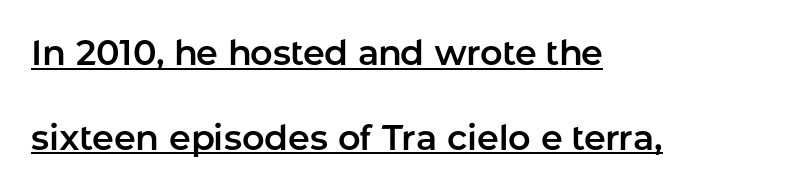
Visually the block forms a straight wall on the left and a jagged coastline on the right. This is underlined copy, the kind a proofreader might mark for attention. This block would shrink considerably if given ordinary leading; it's expanded now. These lines keep a tight, regular rhythm from letter to letter. You could not count columns in this text — the font is proportionally spaced.
